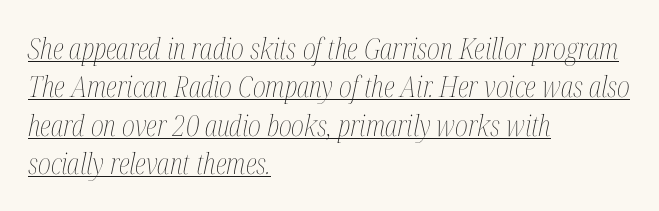
Q: Is the text bold? A: No.
Q: Is the text italic (slanted)? A: Yes, it leans right by about 12 degrees.
Q: Is the text underlined? A: Yes.
Q: How is the paragraph aligned? A: Left-aligned.
Q: Is the spacing between letters normal or unusually wide? A: Normal.
Q: Is the spacing between lines tight, normal or loose? A: Normal.
Q: Width (condensed, normal, or wide)? A: Condensed.
Q: Stroke contrast? A: Medium.
Q: x-height? A: Medium.
Q: Monospaced? A: No.
